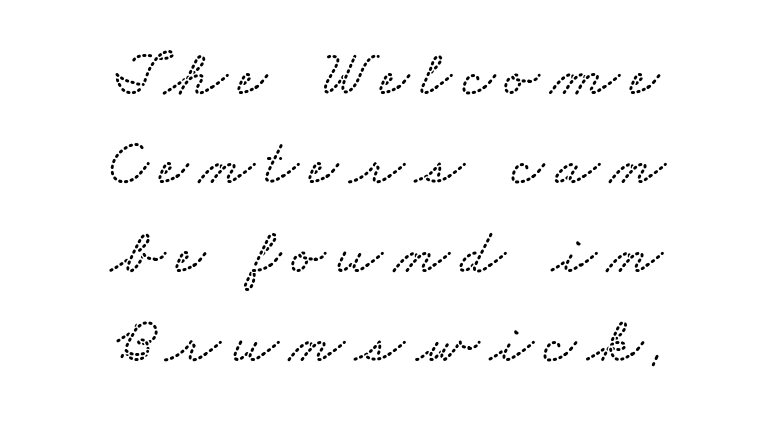
Q: Is the text underlined? A: No.
Q: How is the paragraph aligned? A: Centered.
Q: Is the spacing between lines tight, normal or loose? A: Normal.
Q: Width (condensed, normal, or wide)? A: Wide.
Q: Stroke contrast? A: Low.
Q: x-height? A: Small.
Q: Monospaced? A: No.
